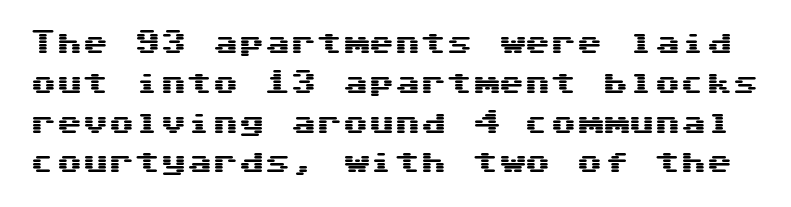
{"italic": "no", "underline": "no", "line_spacing": "normal", "line_spacing_ratio": 1.53, "letter_spacing": "normal", "letter_spacing_em": 0.0, "glyph_px": 26}
